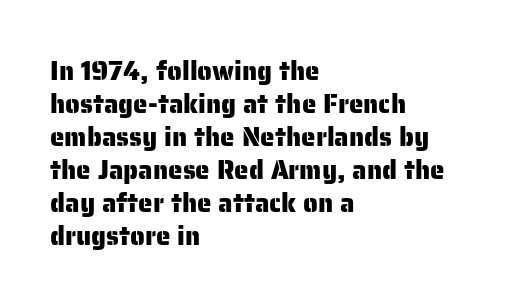
{"italic": "no", "underline": "no", "align": "left", "line_spacing": "normal", "line_spacing_ratio": 1.27, "letter_spacing": "normal", "letter_spacing_em": 0.0, "glyph_px": 26}
